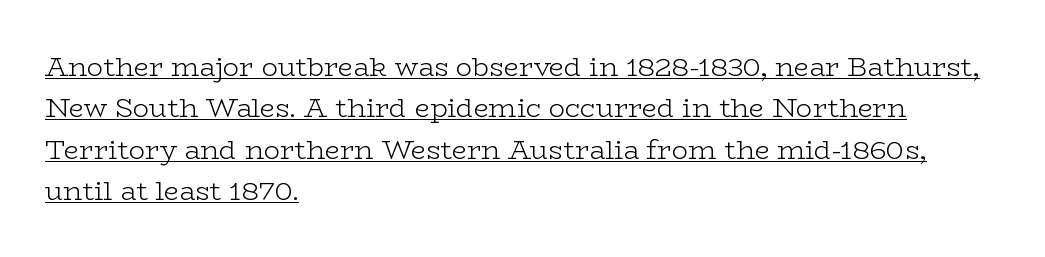
{"italic": "no", "bold": "no", "underline": "yes", "align": "left", "line_spacing": "normal", "line_spacing_ratio": 1.53, "letter_spacing": "normal", "letter_spacing_em": 0.0, "glyph_px": 27}
